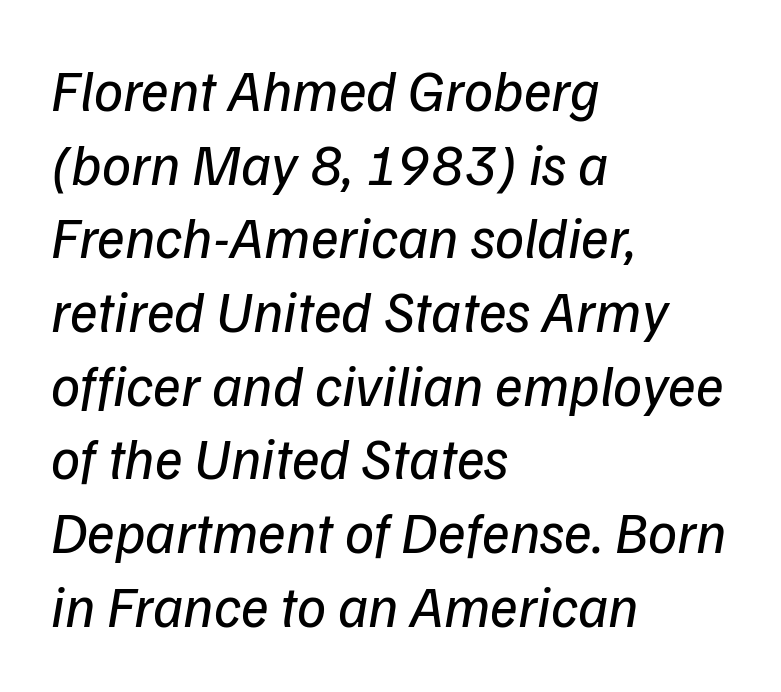
Q: Is the text bold? A: No.
Q: Is the text italic (slanted)? A: Yes, it leans right by about 9 degrees.
Q: Is the text underlined? A: No.
Q: How is the paragraph aligned? A: Left-aligned.
Q: Is the spacing between letters normal or unusually wide? A: Normal.
Q: Is the spacing between lines tight, normal or loose? A: Normal.
Q: Width (condensed, normal, or wide)? A: Normal.
Q: Stroke contrast? A: Low.
Q: x-height? A: Medium.
Q: Monospaced? A: No.
